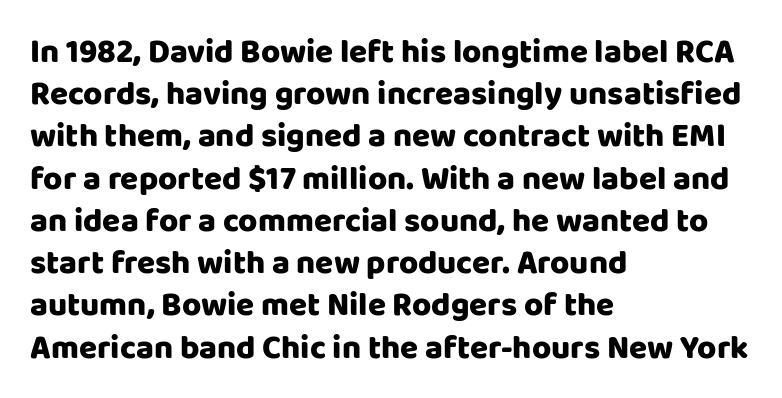
The image shows 33 px sans-serif type, upright; set left-aligned, normal line spacing (1.28x), normal letter spacing, not underlined; low stroke contrast and a large x-height.
